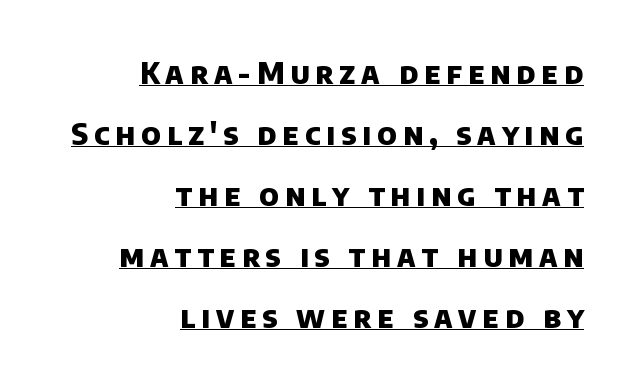
{"serif": "no", "bold": "yes", "weight": "heavy", "width": "normal", "stroke_contrast": "low", "x_height": "large", "monospaced": "no", "underline": "yes", "align": "right", "line_spacing": "loose", "line_spacing_ratio": 2.03, "letter_spacing": "wide", "letter_spacing_em": 0.2, "glyph_px": 30}
